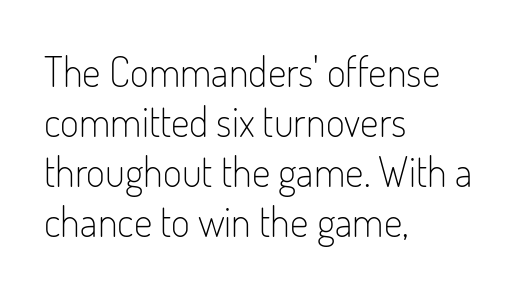
Casual observation: everything's shoved over to the left. Compared with a typical body face, this is equally light or lighter still. Proportional: the letters do not fall into vertical columns. Quick note: not italic, upright. Observe the ordinary spacing: letters are neighbours, not strangers. The gap between lines stays unmarked.
